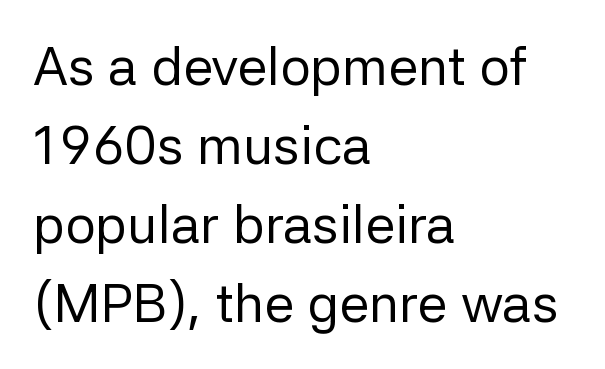
Q: Is the text bold? A: No.
Q: Is the text italic (slanted)? A: No, it is upright.
Q: Is the typeface a serif or a sans-serif typeface? A: Sans-serif.
Q: Is the text underlined? A: No.
Q: How is the paragraph aligned? A: Left-aligned.
Q: Is the spacing between letters normal or unusually wide? A: Normal.
Q: Is the spacing between lines tight, normal or loose? A: Normal.
Q: Width (condensed, normal, or wide)? A: Normal.
Q: Stroke contrast? A: Low.
Q: x-height? A: Medium.
Q: Monospaced? A: No.
